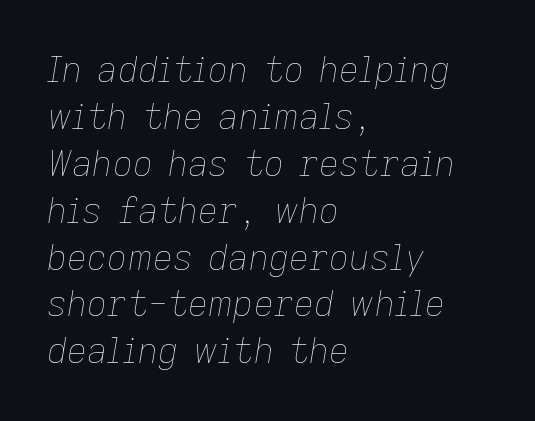
{"italic": "yes", "lean": "right", "slant_degrees": 9, "bold": "no", "weight": "thin", "width": "normal", "stroke_contrast": "low", "x_height": "medium", "monospaced": "no", "underline": "no", "align": "left", "line_spacing": "normal", "line_spacing_ratio": 1.34, "letter_spacing": "normal", "letter_spacing_em": 0.0, "glyph_px": 35}
